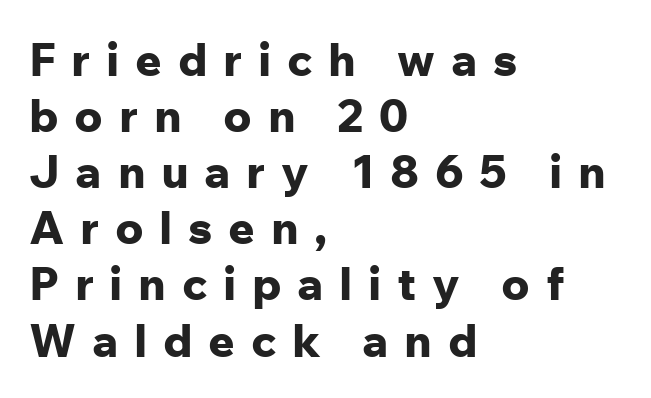
Varying glyph widths throughout — classic text-font behaviour. Classification — sans serif. The characters look thick and weighty, a clear bold. The lines in this sample share a left origin and differ only in where they stop. The words here are not underlined.
